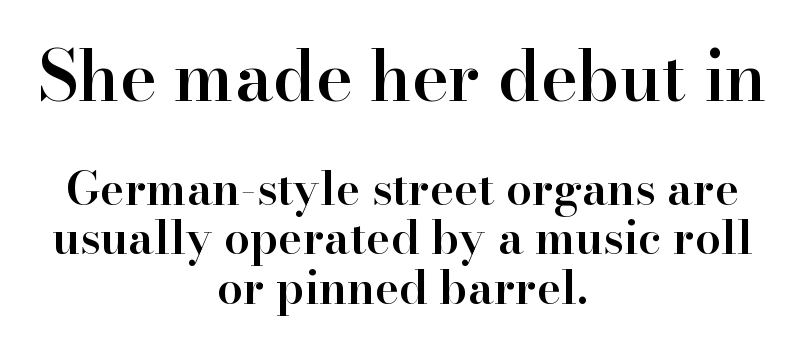
{"serif": "yes", "italic": "no", "bold": "semi", "weight": "semibold", "width": "normal", "stroke_contrast": "high", "x_height": "small", "monospaced": "no", "underline": "no", "align": "center", "line_spacing": "tight", "line_spacing_ratio": 1.08, "letter_spacing": "normal", "letter_spacing_em": 0.0, "larger_block": "first", "size_ratio": 1.5, "glyph_px": 69}
